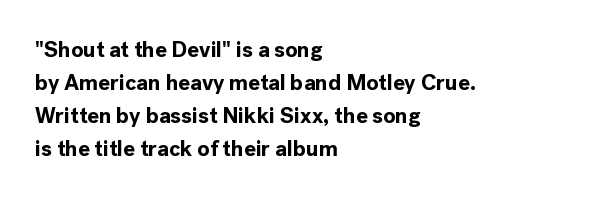
{"italic": "no", "bold": "yes", "underline": "no", "align": "left", "line_spacing": "normal", "line_spacing_ratio": 1.5, "letter_spacing": "normal", "letter_spacing_em": 0.0, "glyph_px": 22}
